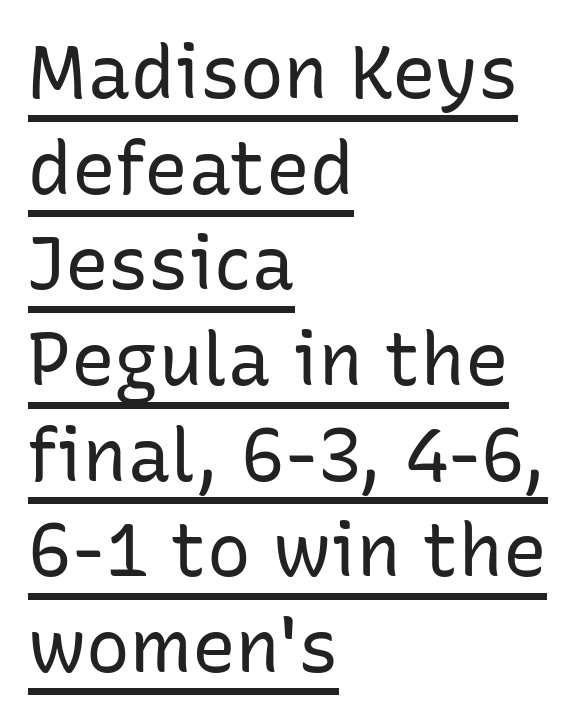
The image shows 73 px regular-weight sans-serif type, upright; set left-aligned, normal line spacing (1.31x), normal letter spacing, underlined; low stroke contrast and a medium x-height.
